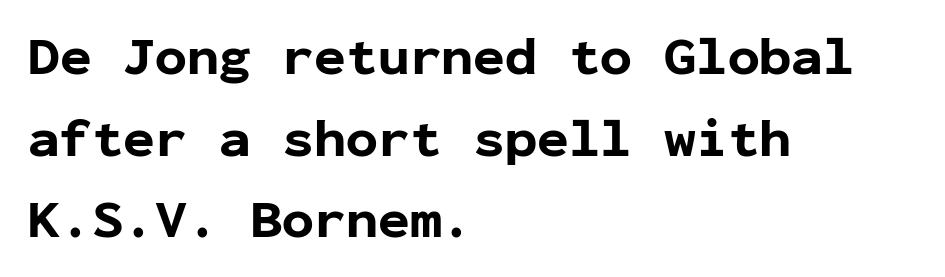
Note: no serifs on the glyphs. Each row of text sits above clean, open space. Reading down the column, the eye jumps a familiar distance to each next line. Rendered with straight, roman letterforms.
